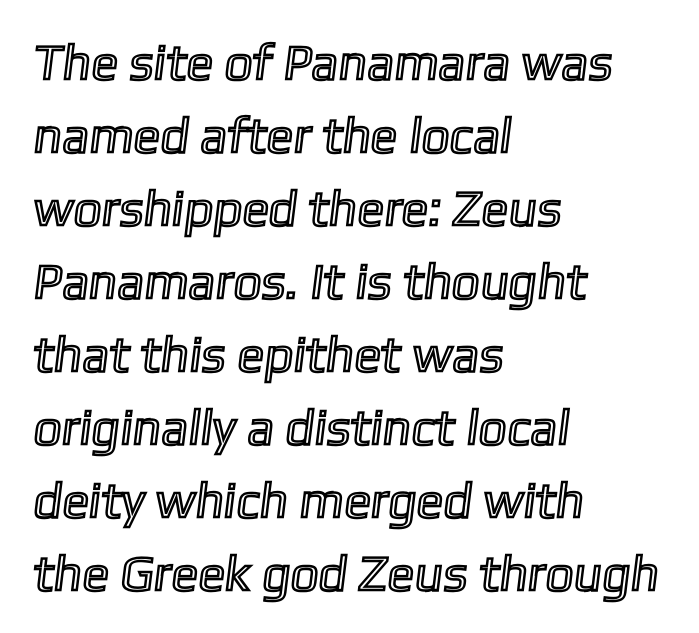
The image shows 50 px text type; set left-aligned, normal line spacing (1.46x), normal letter spacing, not underlined; a medium x-height.
